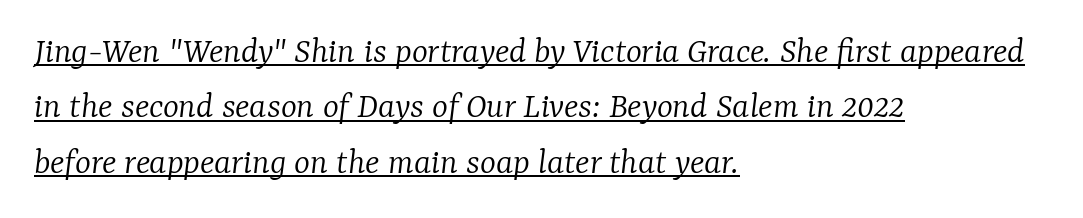
{"serif": "yes", "italic": "yes", "lean": "right", "slant_degrees": 7, "bold": "no", "weight": "light", "width": "normal", "stroke_contrast": "low", "x_height": "medium", "monospaced": "no", "underline": "yes", "align": "left", "line_spacing": "normal", "line_spacing_ratio": 1.46, "letter_spacing": "normal", "letter_spacing_em": 0.0, "glyph_px": 38}
